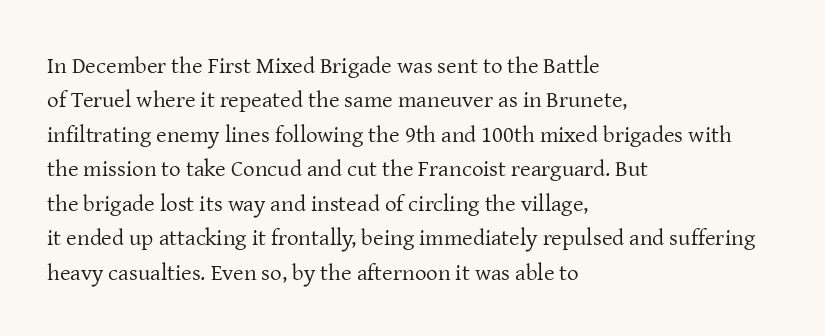
The image shows 23 px text type, upright; set left-aligned, normal line spacing (1.5x), normal letter spacing, not underlined.
